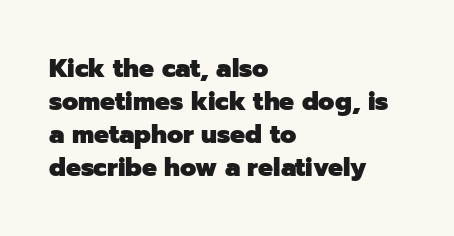
{"italic": "no", "bold": "yes", "underline": "no", "align": "left", "line_spacing": "normal", "line_spacing_ratio": 1.32, "letter_spacing": "normal", "letter_spacing_em": 0.0, "glyph_px": 25}
